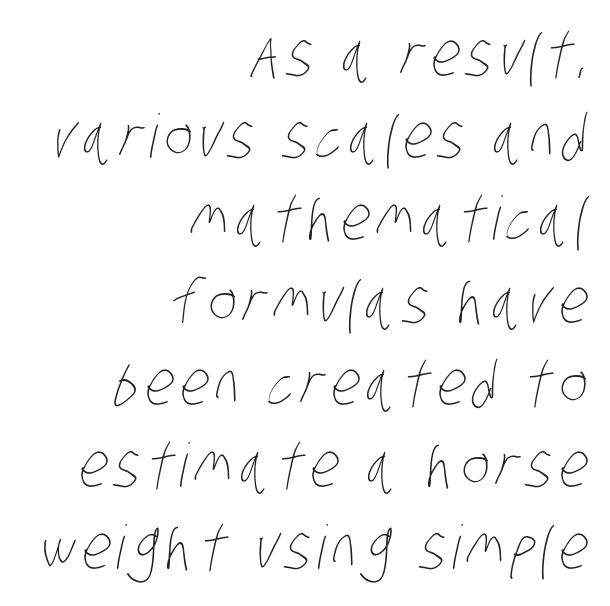
{"bold": "no", "weight": "thin", "width": "condensed", "stroke_contrast": "low", "x_height": "large", "monospaced": "no", "underline": "no", "align": "right", "line_spacing": "normal", "line_spacing_ratio": 1.37, "glyph_px": 60}
